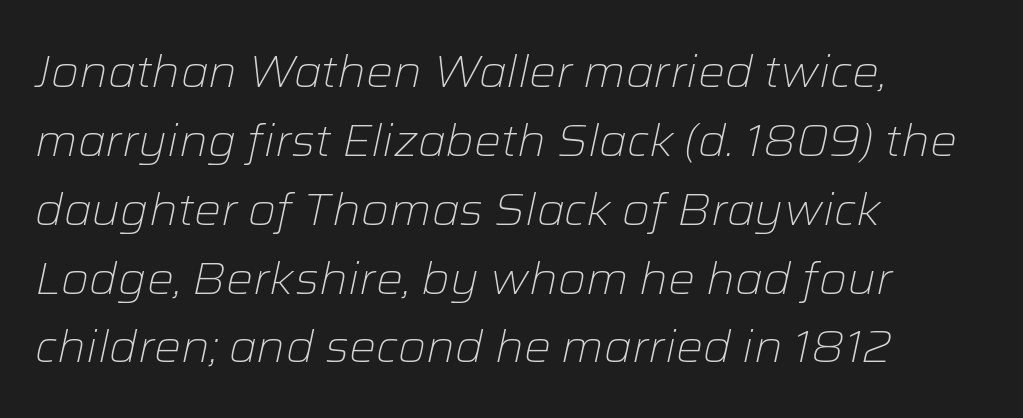
{"italic": "yes", "lean": "right", "slant_degrees": 12, "bold": "no", "weight": "light", "width": "normal", "stroke_contrast": "low", "x_height": "medium", "monospaced": "no", "underline": "no", "align": "left", "line_spacing": "normal", "line_spacing_ratio": 1.53, "letter_spacing": "normal", "letter_spacing_em": 0.0, "glyph_px": 45}
